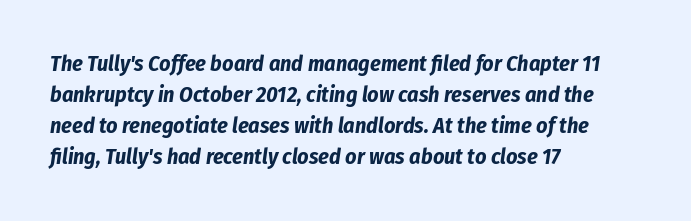
{"italic": "yes", "lean": "right", "slant_degrees": 8, "bold": "yes", "underline": "no", "align": "left", "line_spacing": "normal", "line_spacing_ratio": 1.41, "letter_spacing": "normal", "letter_spacing_em": 0.0, "glyph_px": 22}
